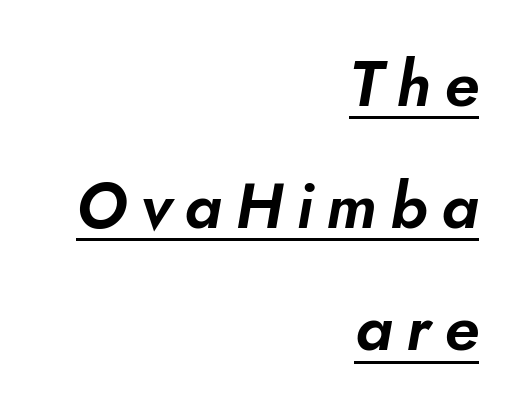
An italicized treatment has been applied to the whole sample. A baseline rule has been typeset under these characters. Whoever set this chose breathing room over compactness in the vertical rhythm. The letters are spread apart with noticeably loose tracking. These lines are rendered in a variable-pitch font. The lines are quadded right.
